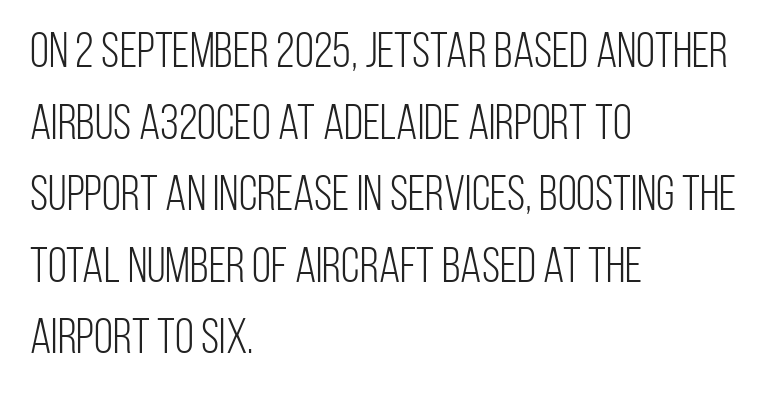
{"serif": "no", "italic": "no", "bold": "no", "weight": "light", "width": "condensed", "stroke_contrast": "low", "x_height": "large", "monospaced": "no", "underline": "no", "align": "left", "line_spacing": "normal", "line_spacing_ratio": 1.46, "letter_spacing": "normal", "letter_spacing_em": 0.0, "glyph_px": 49}
